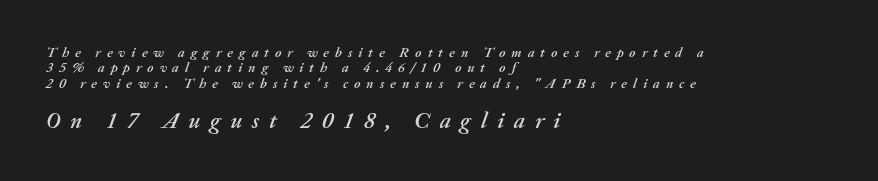
{"italic": "yes", "lean": "right", "slant_degrees": 20, "underline": "no", "align": "left", "line_spacing": "tight", "line_spacing_ratio": 1.09, "letter_spacing": "wide", "letter_spacing_em": 0.42, "larger_block": "second", "size_ratio": 1.64, "glyph_px": 23}
